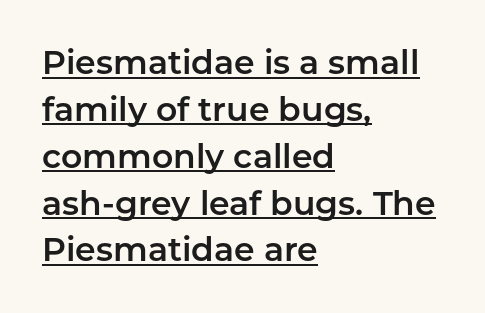
Posture: vertical. This sample has the flowing, uneven cadence of proportional lettering. Unlike a traditional serif, this face leaves its strokes unadorned. The designer left line spacing at the default. The rendering keeps characters at their native spacing. Descenders here cross a horizontal rule under the line.
